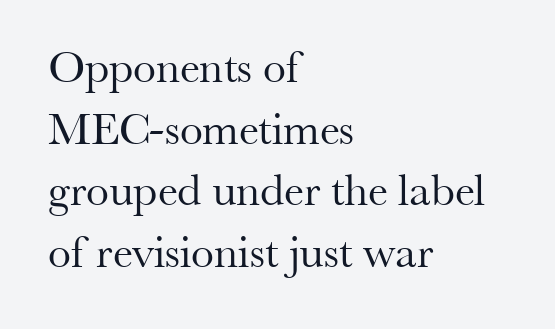
Q: Is the text bold? A: No.
Q: Is the text italic (slanted)? A: No, it is upright.
Q: Is the typeface a serif or a sans-serif typeface? A: Serif.
Q: Is the text underlined? A: No.
Q: How is the paragraph aligned? A: Left-aligned.
Q: Is the spacing between letters normal or unusually wide? A: Normal.
Q: Is the spacing between lines tight, normal or loose? A: Normal.
Q: Width (condensed, normal, or wide)? A: Normal.
Q: Stroke contrast? A: Medium.
Q: x-height? A: Small.
Q: Monospaced? A: No.
